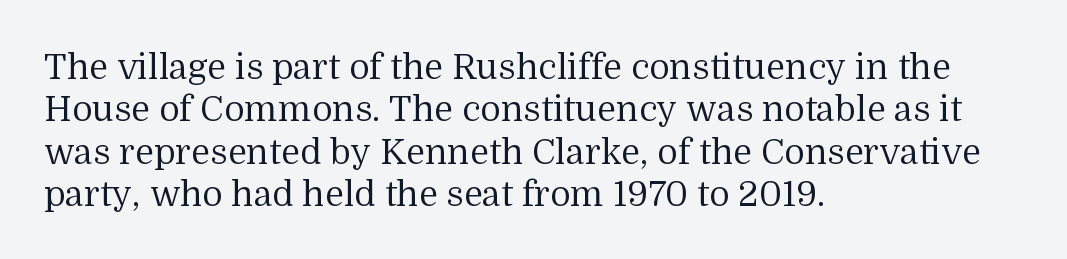
Q: Is the text bold? A: No.
Q: Is the text italic (slanted)? A: No, it is upright.
Q: Is the typeface a serif or a sans-serif typeface? A: Serif.
Q: Is the text underlined? A: No.
Q: How is the paragraph aligned? A: Left-aligned.
Q: Is the spacing between letters normal or unusually wide? A: Normal.
Q: Width (condensed, normal, or wide)? A: Normal.
Q: Stroke contrast? A: Medium.
Q: x-height? A: Medium.
Q: Monospaced? A: No.
